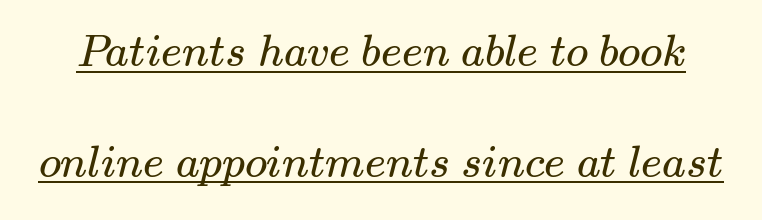
Check where the strokes stop: tiny serifs finish them off. Note the varied advance widths — an 'i' is clearly narrower than an 'm'. No heavy texture on the line: the type isn't bold. Spacing between characters is what you'd get straight out of the box.
